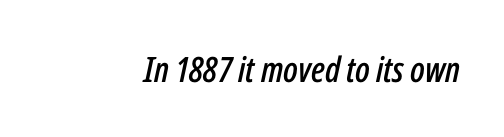
Q: Is the text italic (slanted)? A: Yes, it leans right by about 12 degrees.
Q: Is the text underlined? A: No.
Q: Is the spacing between letters normal or unusually wide? A: Normal.
Q: Width (condensed, normal, or wide)? A: Condensed.
Q: Stroke contrast? A: Low.
Q: x-height? A: Medium.
Q: Monospaced? A: No.
